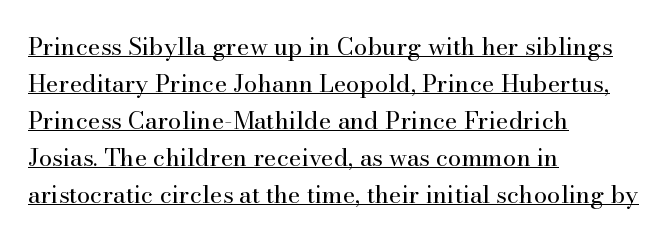
{"italic": "no", "bold": "no", "underline": "yes", "align": "left", "line_spacing": "normal", "line_spacing_ratio": 1.54, "letter_spacing": "normal", "letter_spacing_em": 0.0, "glyph_px": 24}
